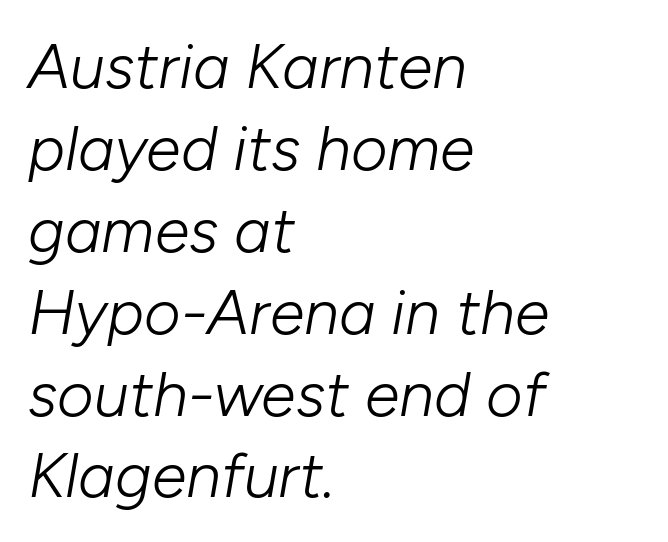
Q: Is the text bold? A: No.
Q: Is the text italic (slanted)? A: Yes, it leans right by about 10 degrees.
Q: Is the text underlined? A: No.
Q: How is the paragraph aligned? A: Left-aligned.
Q: Is the spacing between letters normal or unusually wide? A: Normal.
Q: Is the spacing between lines tight, normal or loose? A: Normal.
Q: Width (condensed, normal, or wide)? A: Normal.
Q: Stroke contrast? A: Low.
Q: x-height? A: Medium.
Q: Monospaced? A: No.
